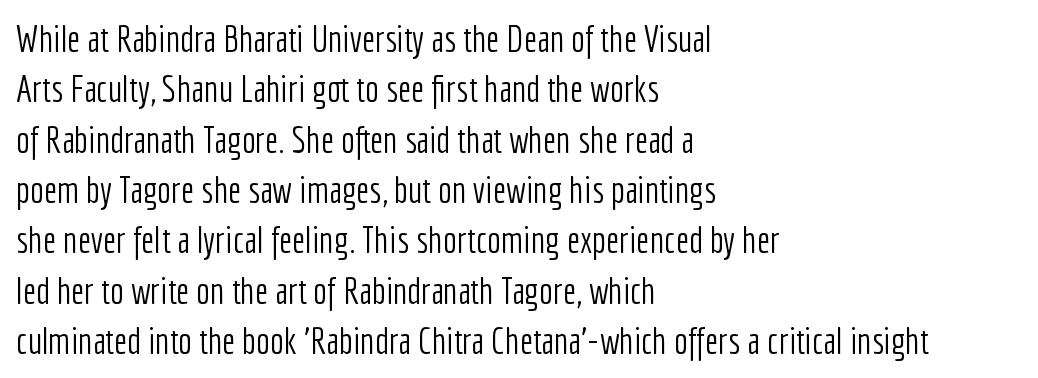
Q: Is the text bold? A: No.
Q: Is the text italic (slanted)? A: No, it is upright.
Q: Is the typeface a serif or a sans-serif typeface? A: Sans-serif.
Q: Is the text underlined? A: No.
Q: How is the paragraph aligned? A: Left-aligned.
Q: Is the spacing between letters normal or unusually wide? A: Normal.
Q: Is the spacing between lines tight, normal or loose? A: Normal.
Q: Width (condensed, normal, or wide)? A: Condensed.
Q: Stroke contrast? A: Low.
Q: x-height? A: Medium.
Q: Monospaced? A: No.
